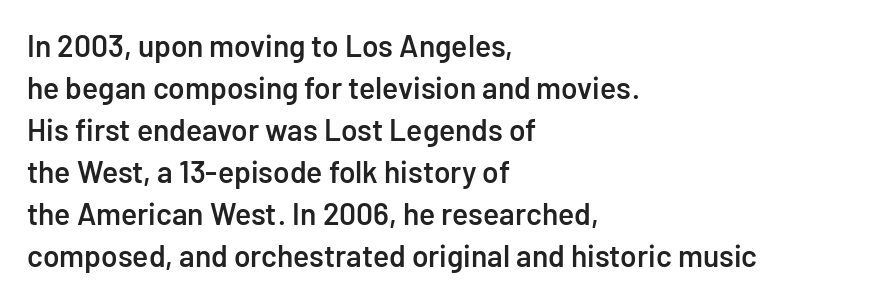
The paragraph has a hard left edge and a soft right edge. Serifs: no, the terminals of the letterforms are clean. Characters follow at the spacing the type designer built in. Typographic density is moderately raised because the face is semibold. Unlike italic type, these characters show no tilt at all. Varying glyph widths throughout — classic text-font behaviour.
